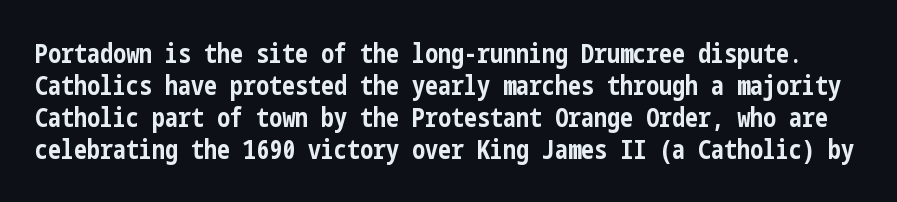
Q: Is the text bold? A: Yes.
Q: Is the text italic (slanted)? A: No, it is upright.
Q: Is the text underlined? A: No.
Q: Is the spacing between letters normal or unusually wide? A: Normal.
